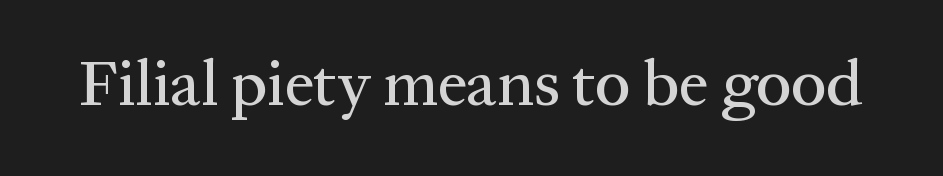
{"serif": "yes", "italic": "no", "width": "normal", "stroke_contrast": "medium", "x_height": "medium", "monospaced": "no", "underline": "no", "letter_spacing": "normal", "letter_spacing_em": 0.0, "glyph_px": 65}
